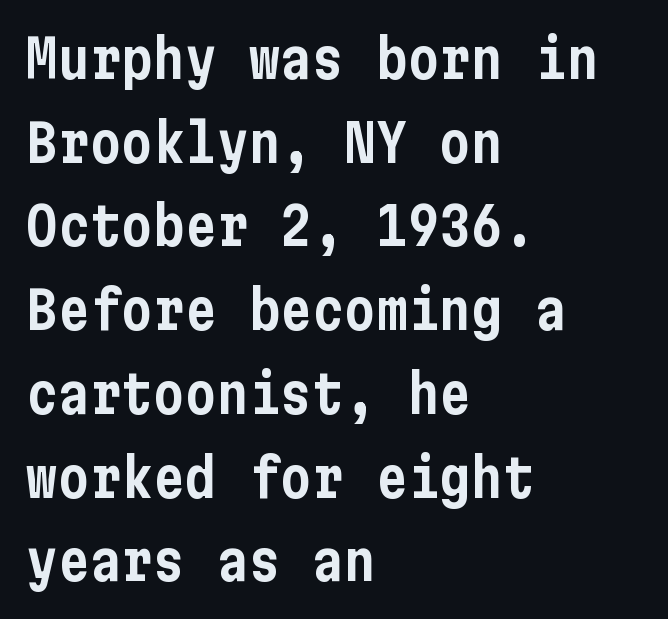
A typesetter would label this face a sans. This is the regular roman posture of the typeface. Just letters on the line, the space beneath them empty. The designer left line spacing at the default. Horizontal alignment here is leftward, the default for most running prose.
